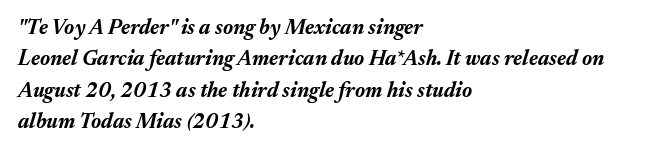
The image shows 21 px bold type, italic (leaning right); set left-aligned, normal line spacing (1.5x), normal letter spacing, not underlined.
